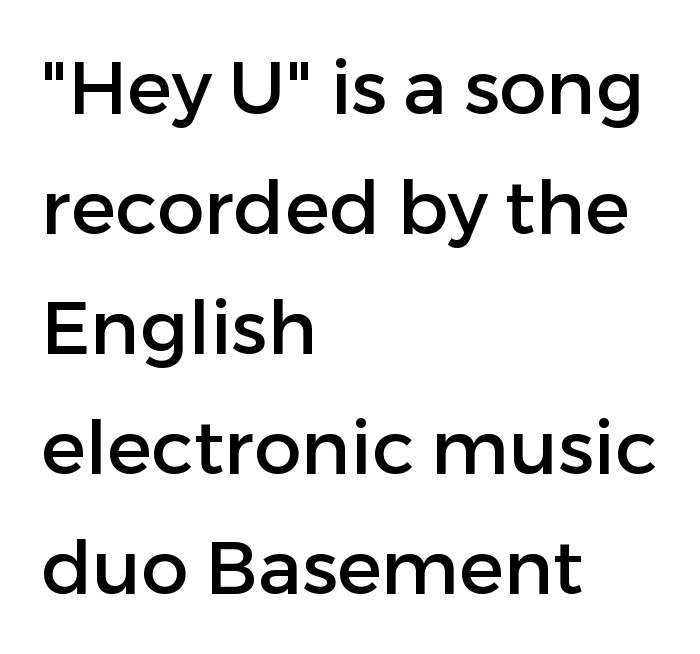
These lines are set flush left with a ragged right edge. Characters remain perfectly vertical along every line. Is there much room between lines? A standard amount, neither cramped nor airy. Quick note: underline off.
